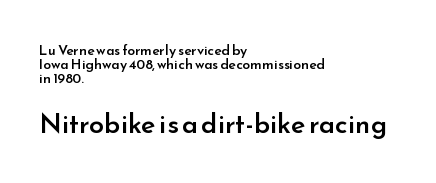
The image shows 27 px text type, upright; set left-aligned, tight line spacing (1.0x), normal letter spacing, not underlined; the second (bottom) block is 1.93x larger.
